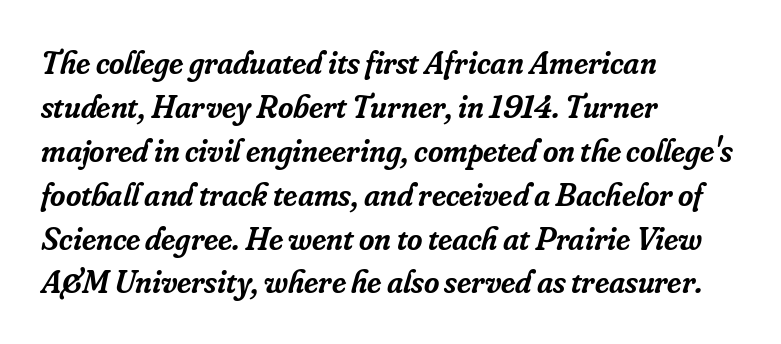
{"serif": "yes", "italic": "yes", "lean": "right", "slant_degrees": 16, "bold": "semi", "weight": "semibold", "width": "normal", "stroke_contrast": "low", "x_height": "small", "monospaced": "no", "underline": "no", "align": "left", "line_spacing": "normal", "line_spacing_ratio": 1.33, "letter_spacing": "normal", "letter_spacing_em": 0.0, "glyph_px": 33}
